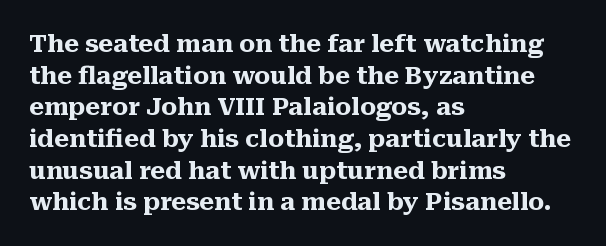
Q: Is the text bold? A: Yes.
Q: Is the text italic (slanted)? A: No, it is upright.
Q: Is the text underlined? A: No.
Q: How is the paragraph aligned? A: Left-aligned.
Q: Is the spacing between letters normal or unusually wide? A: Normal.
Q: Is the spacing between lines tight, normal or loose? A: Normal.
